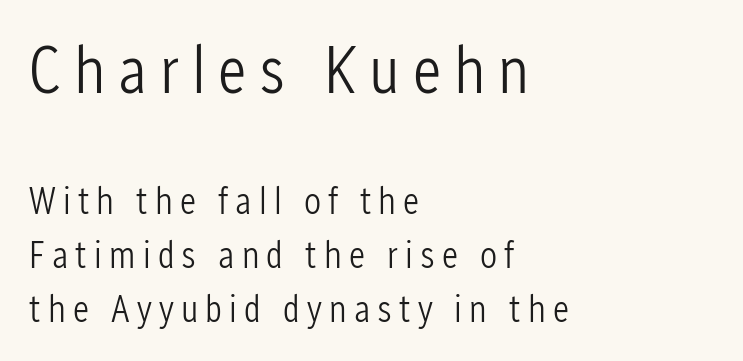
Think standard paragraph weight, or any step lighter than that. Letterform terminals end flat and unadorned throughout the passage. Regular leading. Tall strokes in this sample are plumb rather than angled. The strip under each line holds only bare page. This sample has the flowing, uneven cadence of proportional lettering.
